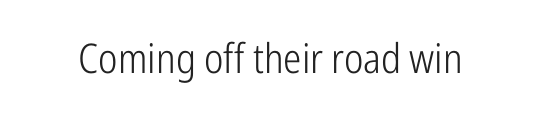
Q: Is the text bold? A: No.
Q: Is the text italic (slanted)? A: No, it is upright.
Q: Is the typeface a serif or a sans-serif typeface? A: Sans-serif.
Q: Is the text underlined? A: No.
Q: Is the spacing between letters normal or unusually wide? A: Normal.
Q: Width (condensed, normal, or wide)? A: Condensed.
Q: Stroke contrast? A: Low.
Q: x-height? A: Medium.
Q: Monospaced? A: No.
